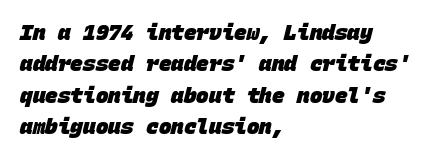
{"bold": "yes", "underline": "no", "align": "left", "line_spacing": "normal", "line_spacing_ratio": 1.5, "letter_spacing": "normal", "letter_spacing_em": 0.0, "glyph_px": 21}
